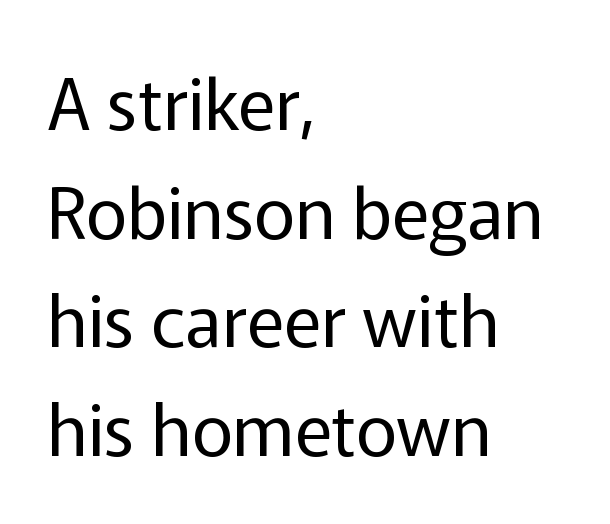
Q: Is the text bold? A: No.
Q: Is the text italic (slanted)? A: No, it is upright.
Q: Is the typeface a serif or a sans-serif typeface? A: Sans-serif.
Q: Is the text underlined? A: No.
Q: How is the paragraph aligned? A: Left-aligned.
Q: Is the spacing between letters normal or unusually wide? A: Normal.
Q: Is the spacing between lines tight, normal or loose? A: Normal.
Q: Width (condensed, normal, or wide)? A: Normal.
Q: Stroke contrast? A: Low.
Q: x-height? A: Medium.
Q: Monospaced? A: No.
